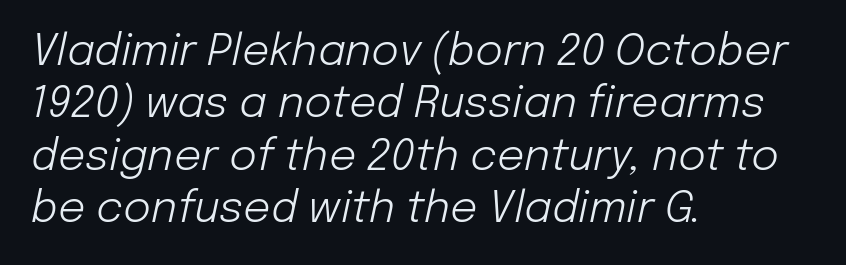
Q: Is the text bold? A: No.
Q: Is the text italic (slanted)? A: Yes, it leans right by about 12 degrees.
Q: Is the text underlined? A: No.
Q: How is the paragraph aligned? A: Left-aligned.
Q: Is the spacing between letters normal or unusually wide? A: Normal.
Q: Width (condensed, normal, or wide)? A: Normal.
Q: Stroke contrast? A: Low.
Q: x-height? A: Medium.
Q: Monospaced? A: No.
